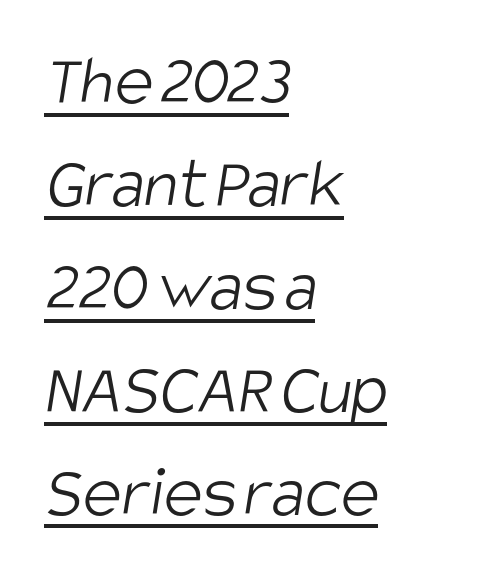
The typesetting does not lean heavy: it is not bold. A sans-serif font was chosen for this passage. The rows are spaced the way most documents space them. Underlined type. The horizontal fit of the characters is conventional and even. Which margin do the lines hug? The left one — the right edge is uneven.
